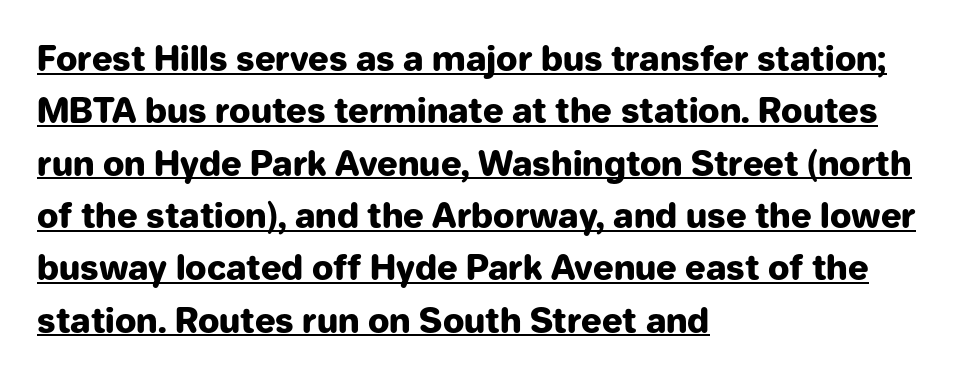
The image shows 34 px heavy sans-serif type, upright; set left-aligned, normal line spacing (1.54x), normal letter spacing, underlined; low stroke contrast and a medium x-height.
